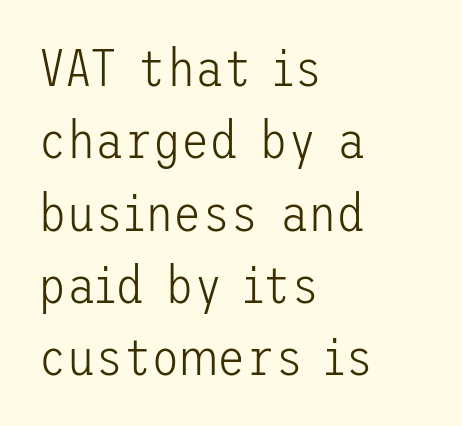
{"serif": "no", "italic": "no", "bold": "no", "weight": "light", "width": "normal", "stroke_contrast": "low", "x_height": "medium", "underline": "no", "align": "left", "line_spacing": "normal", "line_spacing_ratio": 1.39, "letter_spacing": "normal", "letter_spacing_em": 0.0, "glyph_px": 52}
